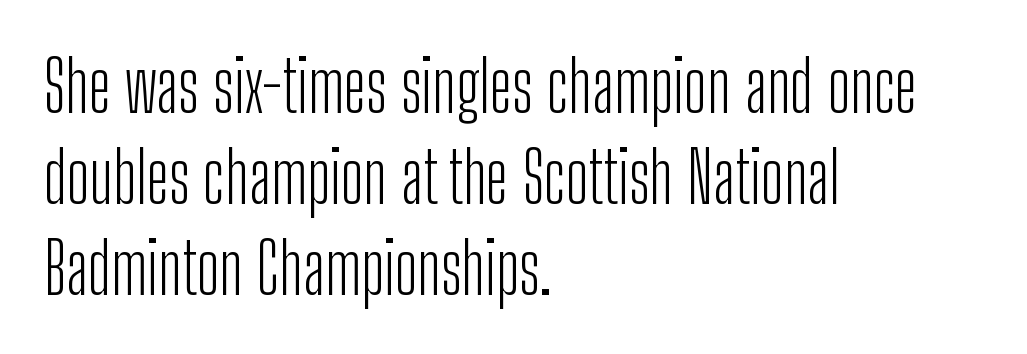
{"serif": "no", "italic": "no", "bold": "no", "weight": "light", "width": "condensed", "stroke_contrast": "low", "x_height": "medium", "monospaced": "no", "underline": "no", "align": "left", "line_spacing": "normal", "line_spacing_ratio": 1.3, "letter_spacing": "normal", "letter_spacing_em": 0.0, "glyph_px": 70}
